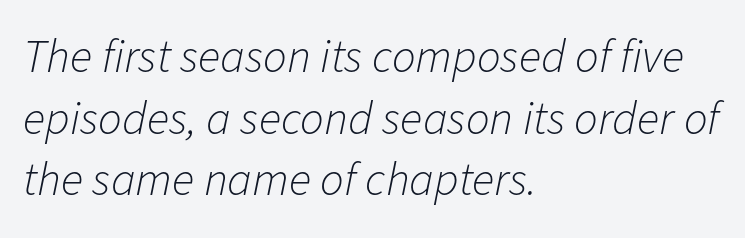
The image shows 47 px light type, italic (leaning right); set left-aligned, normal line spacing (1.31x), normal letter spacing, not underlined; low stroke contrast and a medium x-height.
